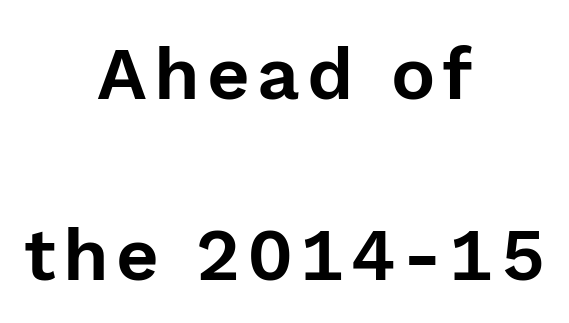
Reading down the column, the eye jumps a long way to each next line. This is the regular roman posture of the typeface. The area under the type is left untouched. Both edges are ragged and mirror each other, which tells us the setting is centered.
